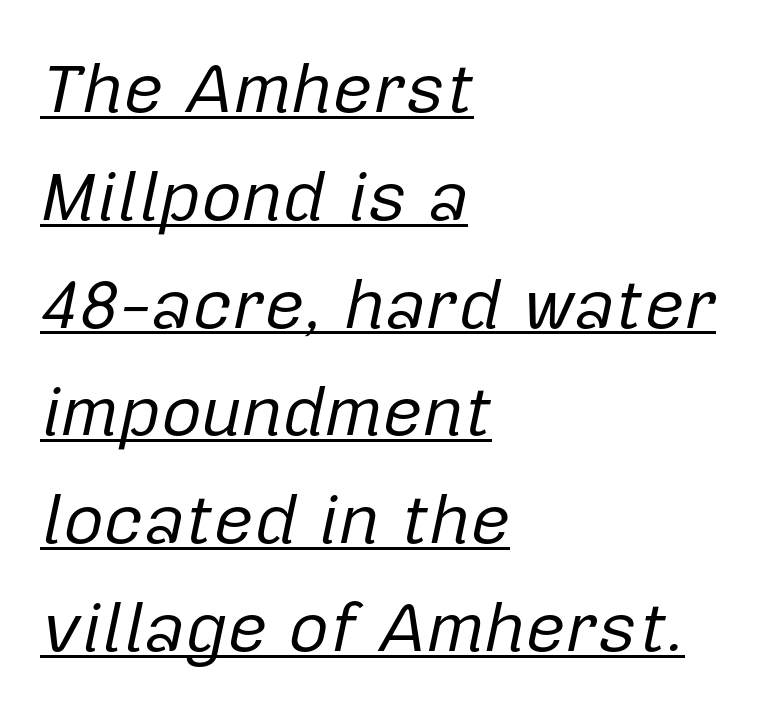
The typography opts for an oblique posture over an upright one. How are the letters spaced? Ordinarily, with no added tracking. Notice how descenders clear the ascenders below comfortably — that's standard leading. This is not heavy type; no bold has been used.
